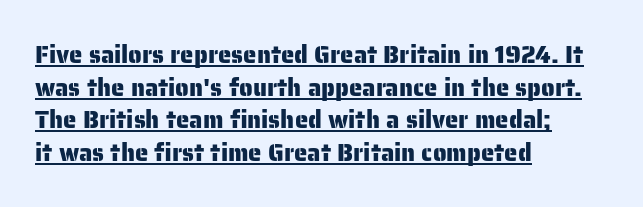
{"italic": "no", "underline": "yes", "align": "left", "line_spacing": "normal", "line_spacing_ratio": 1.36, "letter_spacing": "normal", "letter_spacing_em": 0.0, "glyph_px": 24}
